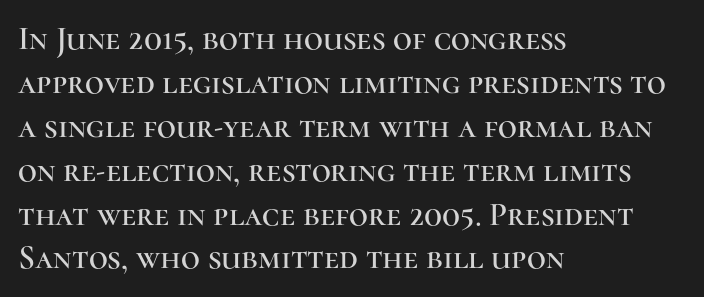
Q: Is the text italic (slanted)? A: No, it is upright.
Q: Is the typeface a serif or a sans-serif typeface? A: Serif.
Q: Is the text underlined? A: No.
Q: How is the paragraph aligned? A: Left-aligned.
Q: Is the spacing between letters normal or unusually wide? A: Normal.
Q: Is the spacing between lines tight, normal or loose? A: Normal.
Q: Width (condensed, normal, or wide)? A: Normal.
Q: Stroke contrast? A: High.
Q: x-height? A: Medium.
Q: Monospaced? A: No.
